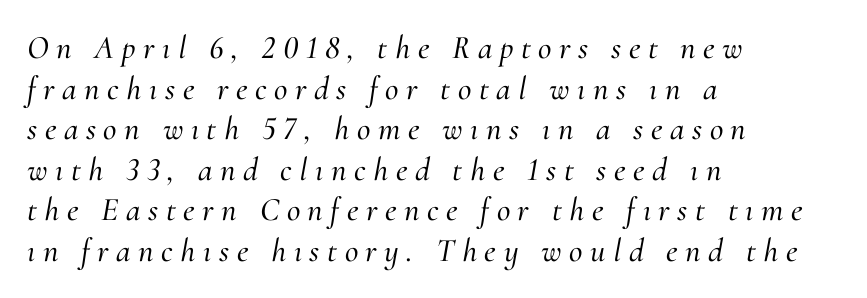
Varying glyph widths throughout — classic text-font behaviour. In CSS terms this would be text-align: left. The words here are not underlined. Observe the serifs anchoring each vertical stroke in this sample. Tracking value appears strongly positive — letters spread wide.
